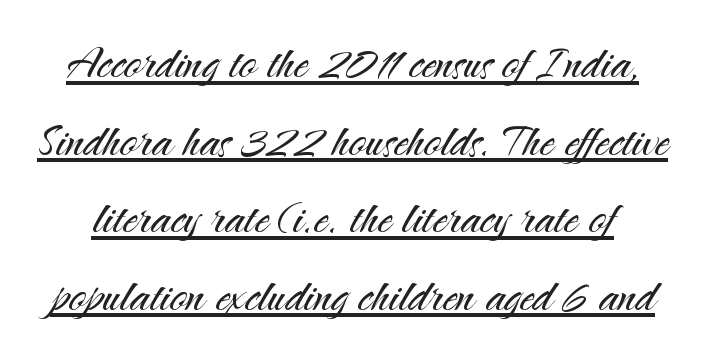
Q: Is the text bold? A: No.
Q: Is the text italic (slanted)? A: Yes.
Q: Is the typeface a serif or a sans-serif typeface? A: Sans-serif.
Q: Is the text underlined? A: Yes.
Q: Is the spacing between letters normal or unusually wide? A: Normal.
Q: Is the spacing between lines tight, normal or loose? A: Normal.
Q: Width (condensed, normal, or wide)? A: Normal.
Q: Stroke contrast? A: Medium.
Q: x-height? A: Small.
Q: Monospaced? A: No.
